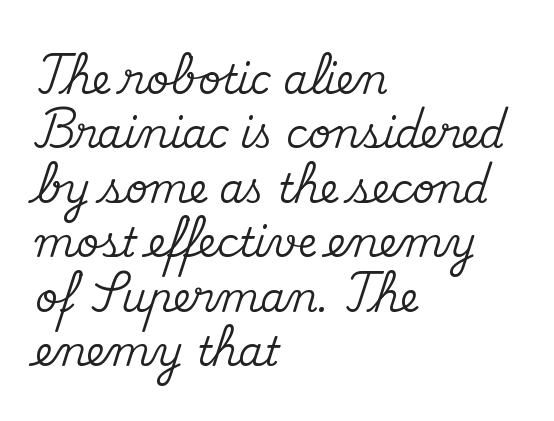
Q: Is the text italic (slanted)? A: Yes.
Q: Is the typeface a serif or a sans-serif typeface? A: Serif.
Q: Is the text underlined? A: No.
Q: How is the paragraph aligned? A: Left-aligned.
Q: Is the spacing between letters normal or unusually wide? A: Normal.
Q: Is the spacing between lines tight, normal or loose? A: Normal.
Q: Width (condensed, normal, or wide)? A: Normal.
Q: Stroke contrast? A: Medium.
Q: x-height? A: Small.
Q: Monospaced? A: No.
